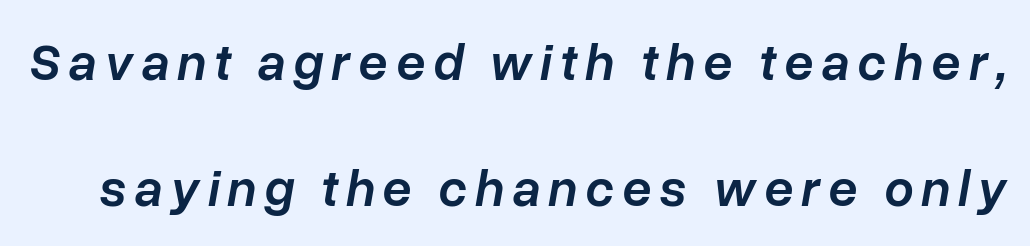
Q: Is the text bold? A: Semi-bold.
Q: Is the text italic (slanted)? A: Yes, it leans right by about 10 degrees.
Q: Is the text underlined? A: No.
Q: Is the spacing between lines tight, normal or loose? A: Loose.
Q: Width (condensed, normal, or wide)? A: Normal.
Q: Stroke contrast? A: Low.
Q: x-height? A: Medium.
Q: Monospaced? A: No.
